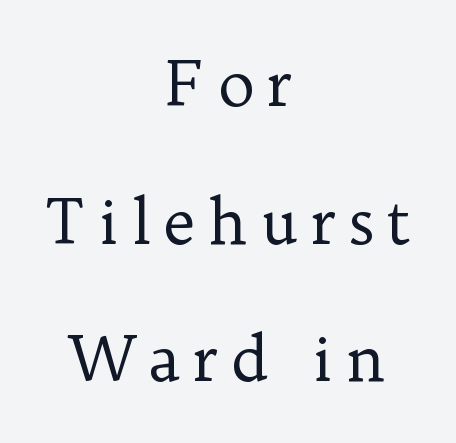
The image shows 62 px regular-weight serif type, upright; set centered, loose line spacing (2.22x), unusually wide letter spacing (+0.2 em), not underlined; low stroke contrast and a medium x-height.
